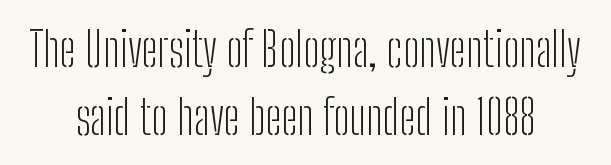
The image shows 48 px light, condensed sans-serif type, upright; set centered, normal line spacing (1.41x), normal letter spacing, not underlined; low stroke contrast and a medium x-height.
